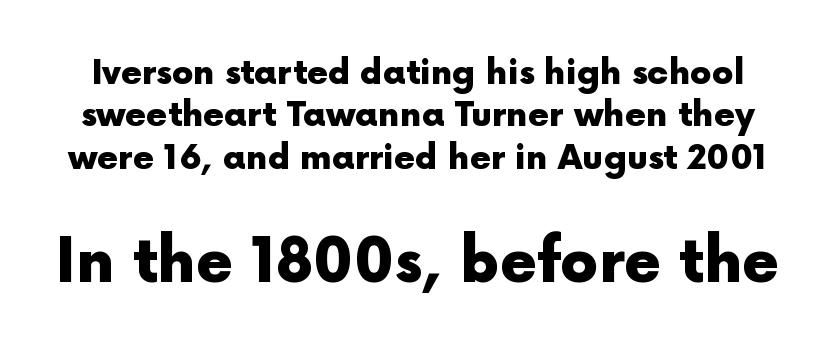
Q: Is the text bold? A: Yes.
Q: Is the text italic (slanted)? A: No, it is upright.
Q: Is the typeface a serif or a sans-serif typeface? A: Sans-serif.
Q: Is the text underlined? A: No.
Q: Is the spacing between letters normal or unusually wide? A: Normal.
Q: Is the spacing between lines tight, normal or loose? A: Normal.
Q: Which block of text is set in a larger size, the first (top) or the second (bottom)? A: The second (bottom) one.
Q: Width (condensed, normal, or wide)? A: Normal.
Q: x-height? A: Medium.
Q: Monospaced? A: No.
